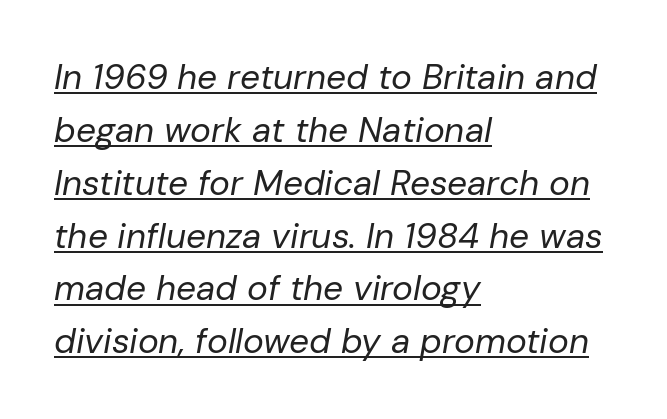
Q: Is the text bold? A: No.
Q: Is the text italic (slanted)? A: Yes, it leans right by about 10 degrees.
Q: Is the text underlined? A: Yes.
Q: How is the paragraph aligned? A: Left-aligned.
Q: Is the spacing between letters normal or unusually wide? A: Normal.
Q: Is the spacing between lines tight, normal or loose? A: Normal.
Q: Width (condensed, normal, or wide)? A: Normal.
Q: Stroke contrast? A: Low.
Q: x-height? A: Medium.
Q: Monospaced? A: No.
